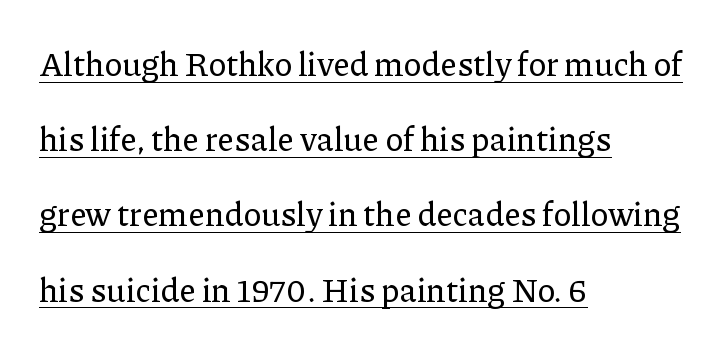
Q: Is the text italic (slanted)? A: No, it is upright.
Q: Is the typeface a serif or a sans-serif typeface? A: Serif.
Q: Is the text underlined? A: Yes.
Q: How is the paragraph aligned? A: Left-aligned.
Q: Is the spacing between letters normal or unusually wide? A: Normal.
Q: Is the spacing between lines tight, normal or loose? A: Loose.
Q: Width (condensed, normal, or wide)? A: Normal.
Q: Stroke contrast? A: Low.
Q: x-height? A: Medium.
Q: Monospaced? A: No.
